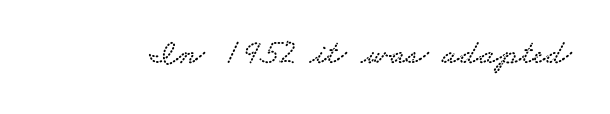
Q: Is the typeface a serif or a sans-serif typeface? A: Serif.
Q: Is the text underlined? A: No.
Q: Is the spacing between letters normal or unusually wide? A: Normal.
Q: Width (condensed, normal, or wide)? A: Wide.
Q: Stroke contrast? A: Low.
Q: x-height? A: Small.
Q: Monospaced? A: No.
